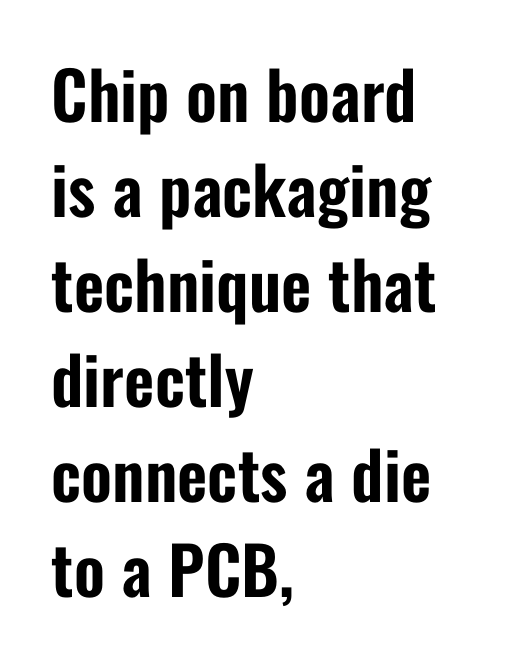
Rendered with straight, roman letterforms. Any mark beneath the type? The region is blank. You could not count columns in this text — the font is proportionally spaced. Observe the ordinary spacing: letters are neighbours, not strangers. The characters display no serif detailing; their extremities are plain. Is the block centered? No — it sits flush against the left margin.
